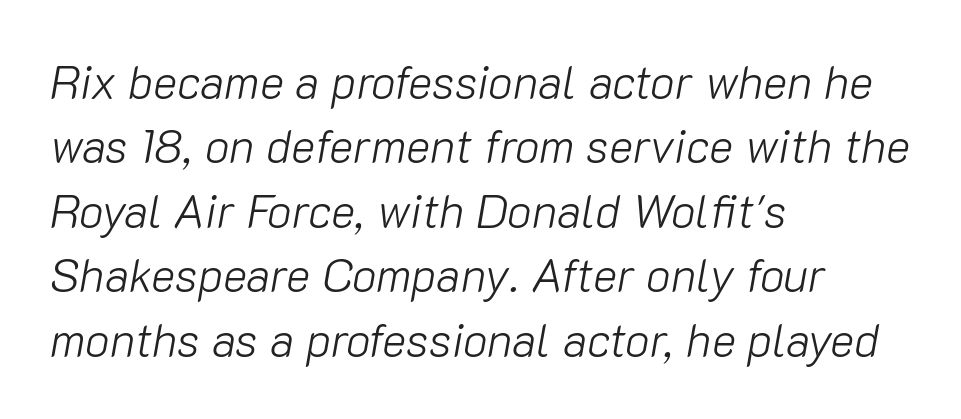
Observe the ordinary spacing: letters are neighbours, not strangers. Note the varied advance widths — an 'i' is clearly narrower than an 'm'. Baseline-to-baseline distance is the conventional proportion of letter height. Short and long lines alike share a common starting point at left.
